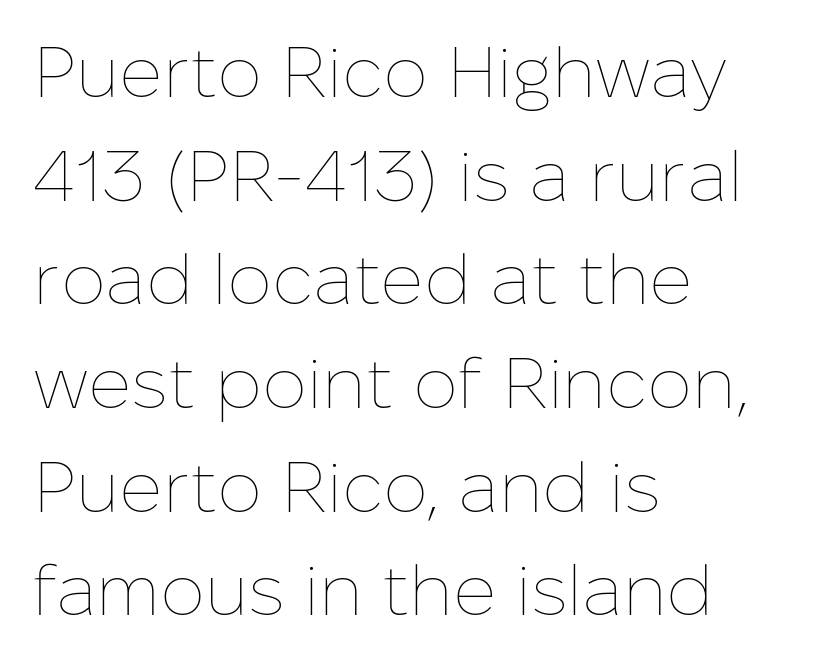
The image shows 71 px thin type, upright; set left-aligned, normal line spacing (1.46x), normal letter spacing, not underlined; low stroke contrast and a medium x-height.
